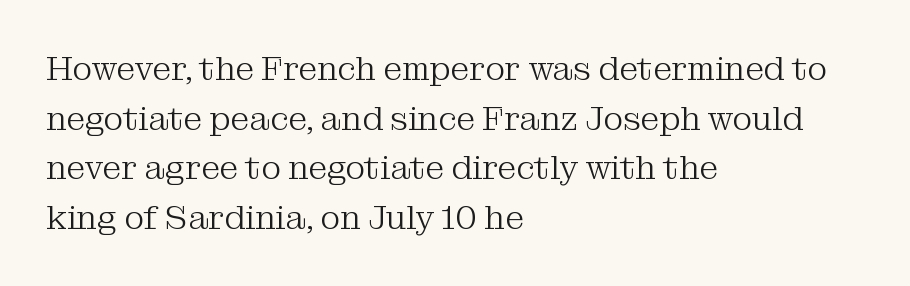
Font category for this specimen: serif. This sample uses an upright cut, with every glyph sitting square on the baseline. The face used here is rendered with its standard letterfit. The passage shown is not bold in any degree.
